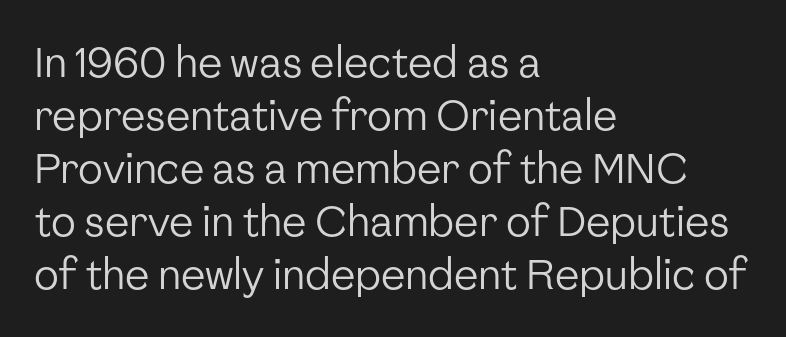
The image shows 41 px regular-weight sans-serif type, upright; set left-aligned, normal line spacing (1.29x), normal letter spacing, not underlined; low stroke contrast and a medium x-height.
